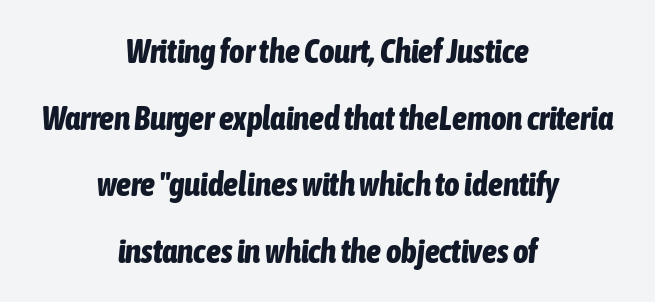
The image shows 33 px bold, condensed type, italic (leaning right); set centered, loose line spacing (2.02x), normal letter spacing, not underlined; low stroke contrast and a medium x-height.
